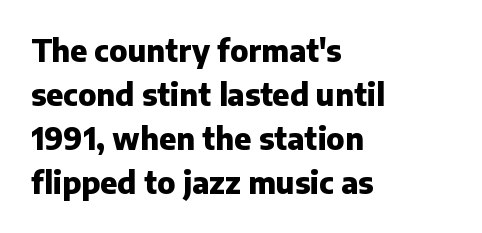
Q: Is the text bold? A: Yes.
Q: Is the text italic (slanted)? A: No, it is upright.
Q: Is the typeface a serif or a sans-serif typeface? A: Sans-serif.
Q: Is the text underlined? A: No.
Q: How is the paragraph aligned? A: Left-aligned.
Q: Is the spacing between letters normal or unusually wide? A: Normal.
Q: Is the spacing between lines tight, normal or loose? A: Normal.
Q: Width (condensed, normal, or wide)? A: Normal.
Q: Stroke contrast? A: Low.
Q: x-height? A: Medium.
Q: Monospaced? A: No.
